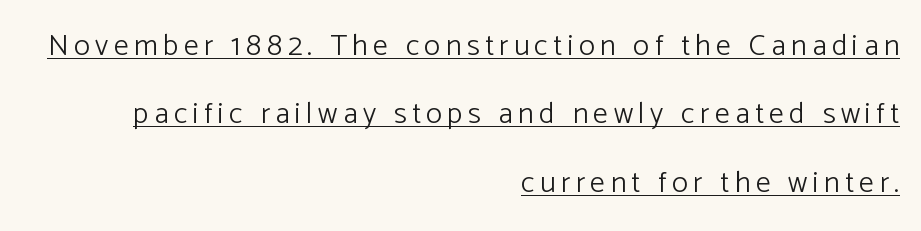
Q: Is the text bold? A: No.
Q: Is the text italic (slanted)? A: No, it is upright.
Q: Is the typeface a serif or a sans-serif typeface? A: Sans-serif.
Q: Is the text underlined? A: Yes.
Q: How is the paragraph aligned? A: Right-aligned.
Q: Is the spacing between lines tight, normal or loose? A: Loose.
Q: Width (condensed, normal, or wide)? A: Normal.
Q: Stroke contrast? A: Low.
Q: x-height? A: Medium.
Q: Monospaced? A: No.
